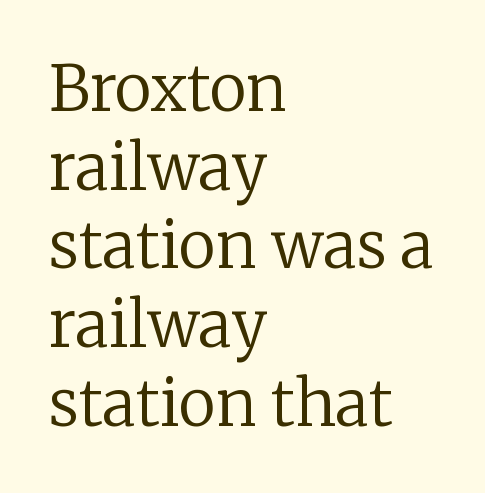
The letters stand straight up with perfectly vertical stems. A clean baseline with only descenders dipping below it. Leftover space on each line is placed entirely after the last word. Are there feet on the stems? There are — it's a serif. The passage shown is not bold in any degree.
